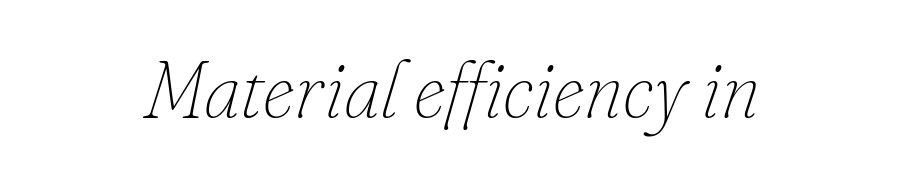
A typesetter would call this proportional, since set widths differ per character. Only glyphs here, with clear space below each row. The passage shown has conventional tracking throughout. Nothing heavy about these letters — not bold at all.
